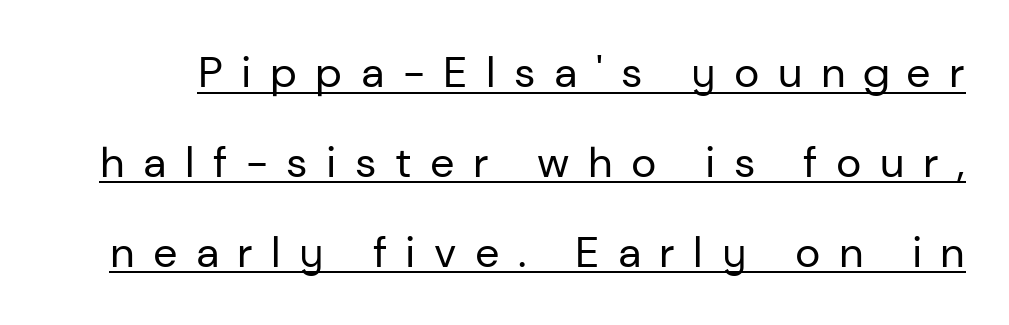
{"serif": "no", "italic": "no", "bold": "no", "weight": "regular", "width": "normal", "stroke_contrast": "low", "x_height": "medium", "monospaced": "no", "underline": "yes", "line_spacing": "loose", "line_spacing_ratio": 2.09, "letter_spacing": "wide", "letter_spacing_em": 0.43, "glyph_px": 43}
